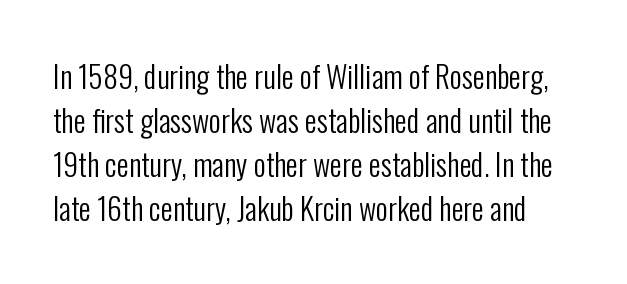
Does extra space separate the letters? No, they use regular spacing. Think of a printed novel: that variable character pitch is what you see here. The leading is moderate, giving the passage an even texture. The glyphs in this specimen are sans serif. Vertical strokes here are truly vertical. Underlining? Definitely not there.
